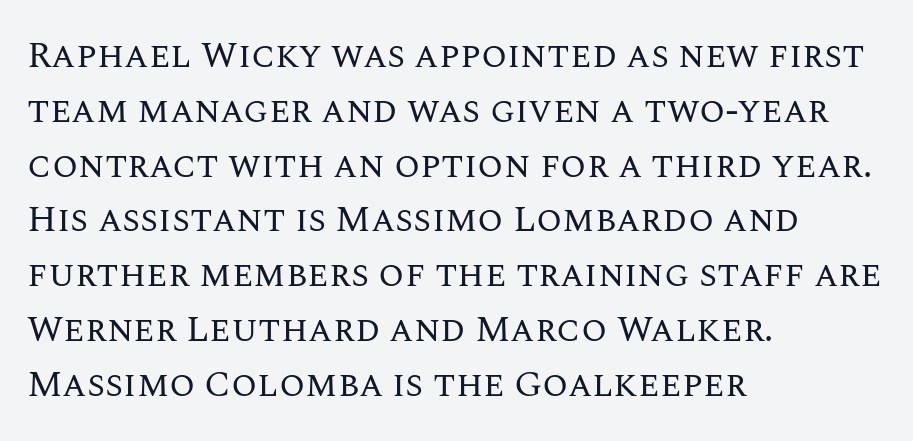
The image shows 37 px regular-weight type, upright; set left-aligned, normal line spacing (1.48x), normal letter spacing, not underlined; medium stroke contrast and a large x-height.
